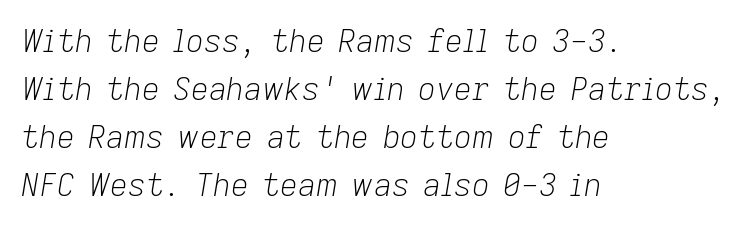
The typography opts for an oblique posture over an upright one. Line spacing here is normal. Words appear dense and cohesive because spacing is normal. Left-aligned paragraph, ragged on the right. The weight tops out at a normal text grade. The letters advance in unequal steps, a hallmark of proportional type.
